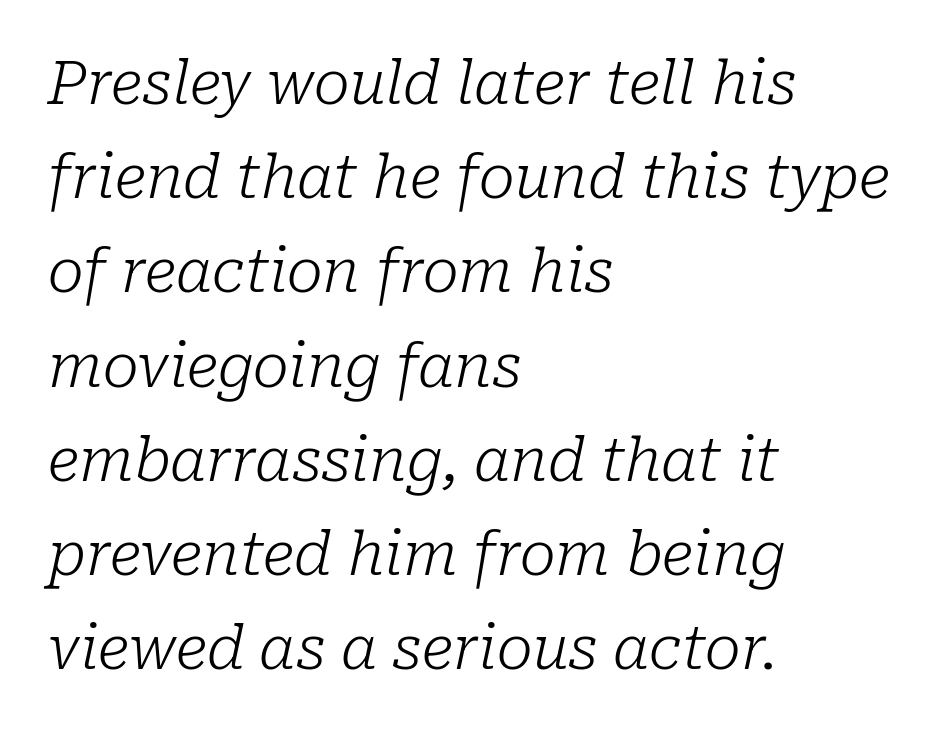
Q: Is the text bold? A: No.
Q: Is the text italic (slanted)? A: Yes, it leans right by about 10 degrees.
Q: Is the typeface a serif or a sans-serif typeface? A: Serif.
Q: Is the text underlined? A: No.
Q: How is the paragraph aligned? A: Left-aligned.
Q: Is the spacing between letters normal or unusually wide? A: Normal.
Q: Is the spacing between lines tight, normal or loose? A: Normal.
Q: Width (condensed, normal, or wide)? A: Normal.
Q: Stroke contrast? A: Low.
Q: x-height? A: Medium.
Q: Monospaced? A: No.
